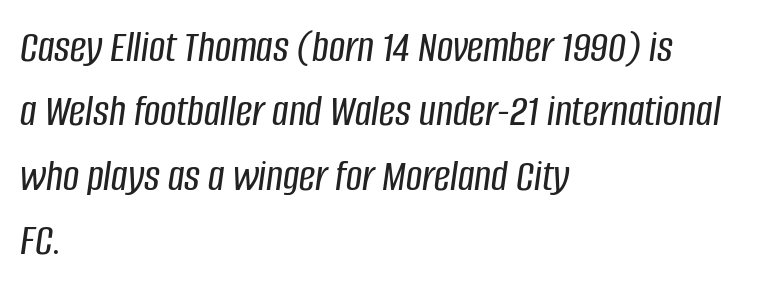
{"italic": "yes", "lean": "right", "slant_degrees": 8, "width": "condensed", "stroke_contrast": "low", "x_height": "large", "monospaced": "no", "underline": "no", "align": "left", "line_spacing": "normal", "line_spacing_ratio": 1.43, "letter_spacing": "normal", "letter_spacing_em": 0.0, "glyph_px": 45}
